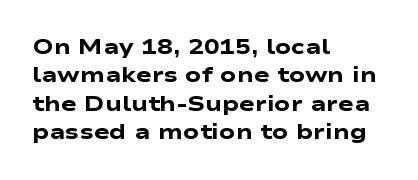
{"bold": "yes", "underline": "no", "align": "left", "line_spacing": "normal", "line_spacing_ratio": 1.35, "letter_spacing": "normal", "letter_spacing_em": 0.0, "glyph_px": 21}
